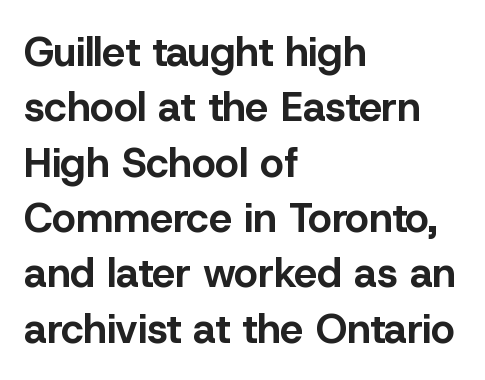
The image shows 41 px bold sans-serif type, upright; set left-aligned, normal line spacing (1.35x), normal letter spacing, not underlined; low stroke contrast and a medium x-height.
